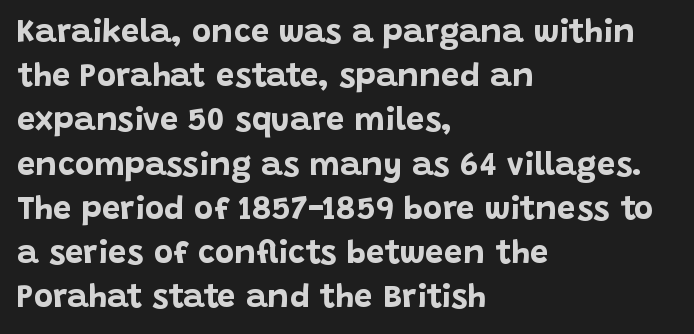
Varying glyph widths throughout — classic text-font behaviour. Each row of text sits above clean, open space. In terms of posture, this sample is upright. This sample uses a sans-serif face. The line texture is even and compact thanks to regular tracking.
